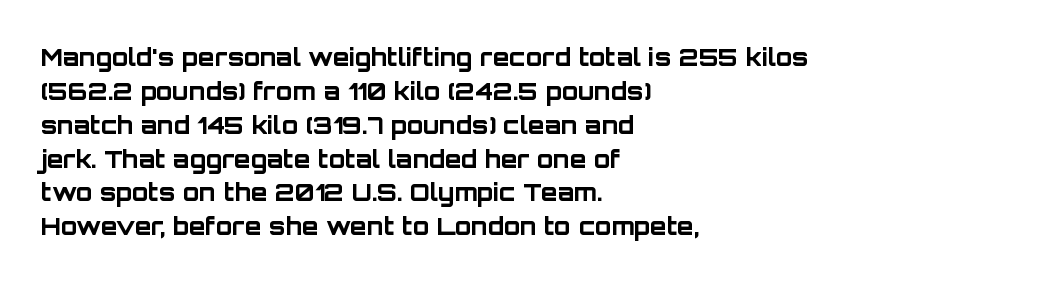
Q: Is the text bold? A: Yes.
Q: Is the text italic (slanted)? A: No, it is upright.
Q: Is the text underlined? A: No.
Q: How is the paragraph aligned? A: Left-aligned.
Q: Is the spacing between letters normal or unusually wide? A: Normal.
Q: Is the spacing between lines tight, normal or loose? A: Normal.
